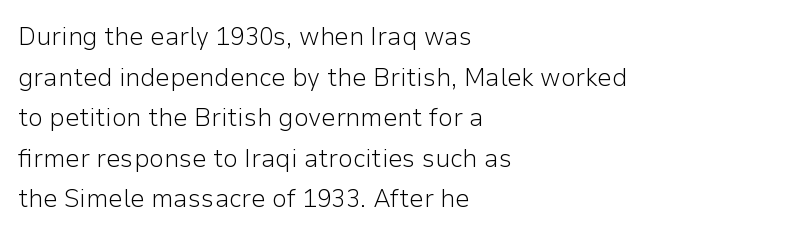
{"italic": "no", "bold": "no", "underline": "no", "align": "left", "line_spacing": "normal", "line_spacing_ratio": 1.56, "letter_spacing": "normal", "letter_spacing_em": 0.0, "glyph_px": 26}
